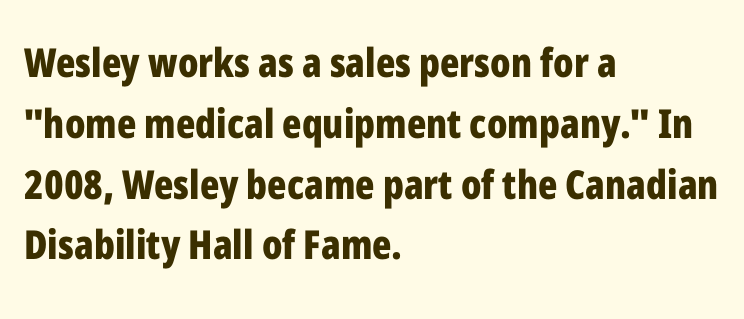
{"serif": "no", "italic": "no", "bold": "yes", "weight": "bold", "width": "condensed", "stroke_contrast": "low", "x_height": "medium", "monospaced": "no", "underline": "no", "align": "left", "line_spacing": "normal", "line_spacing_ratio": 1.52, "letter_spacing": "normal", "letter_spacing_em": 0.0, "glyph_px": 40}
